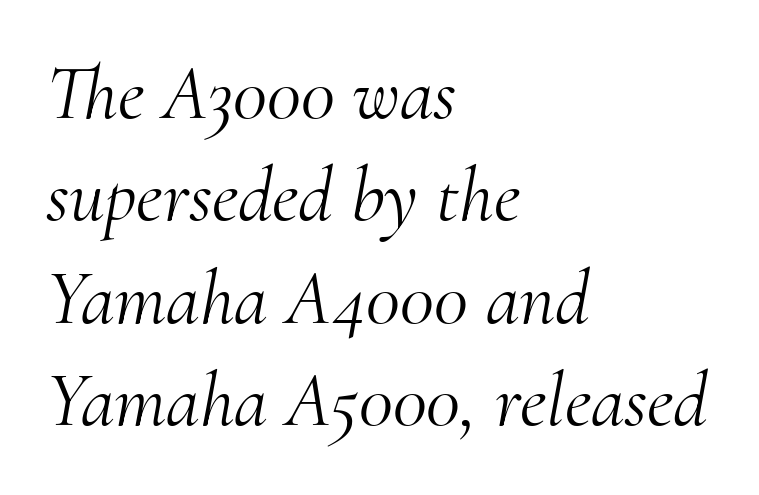
{"serif": "yes", "italic": "yes", "lean": "right", "slant_degrees": 10, "bold": "no", "weight": "light", "width": "normal", "stroke_contrast": "medium", "x_height": "small", "monospaced": "no", "underline": "no", "align": "left", "line_spacing": "normal", "line_spacing_ratio": 1.33, "letter_spacing": "normal", "letter_spacing_em": 0.0, "glyph_px": 77}
